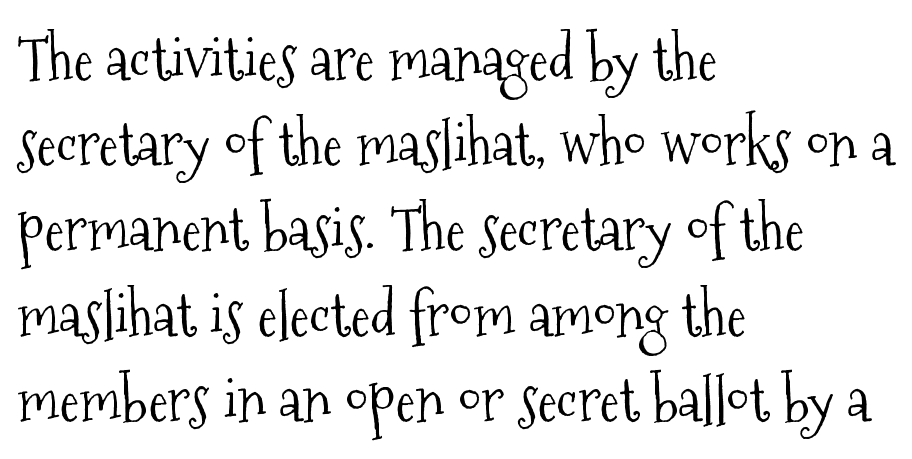
Q: Is the text bold? A: No.
Q: Is the text italic (slanted)? A: No, it is upright.
Q: Is the typeface a serif or a sans-serif typeface? A: Serif.
Q: Is the text underlined? A: No.
Q: How is the paragraph aligned? A: Left-aligned.
Q: Is the spacing between letters normal or unusually wide? A: Normal.
Q: Is the spacing between lines tight, normal or loose? A: Normal.
Q: Width (condensed, normal, or wide)? A: Condensed.
Q: Stroke contrast? A: Medium.
Q: x-height? A: Medium.
Q: Monospaced? A: No.
